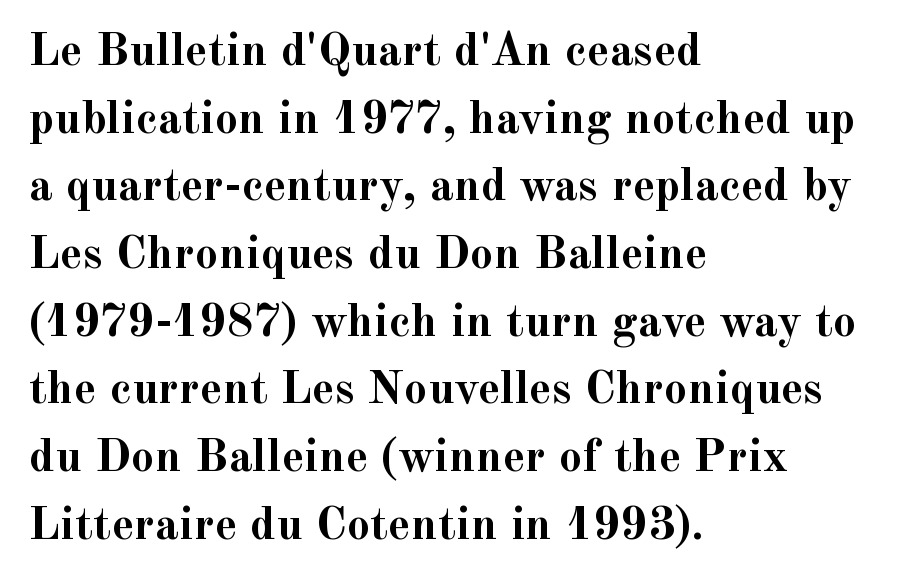
{"serif": "yes", "italic": "no", "bold": "yes", "weight": "semibold", "width": "normal", "x_height": "small", "monospaced": "no", "underline": "no", "align": "left", "line_spacing": "normal", "line_spacing_ratio": 1.44, "letter_spacing": "normal", "letter_spacing_em": 0.0, "glyph_px": 47}
